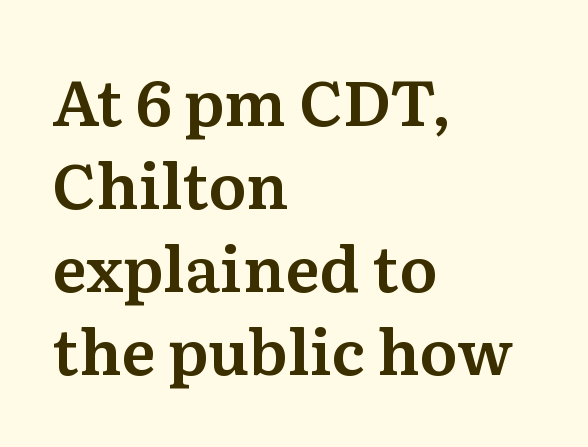
Q: Is the text italic (slanted)? A: No, it is upright.
Q: Is the typeface a serif or a sans-serif typeface? A: Serif.
Q: Is the text underlined? A: No.
Q: How is the paragraph aligned? A: Left-aligned.
Q: Is the spacing between letters normal or unusually wide? A: Normal.
Q: Is the spacing between lines tight, normal or loose? A: Normal.
Q: Width (condensed, normal, or wide)? A: Normal.
Q: Stroke contrast? A: Medium.
Q: x-height? A: Medium.
Q: Monospaced? A: No.
